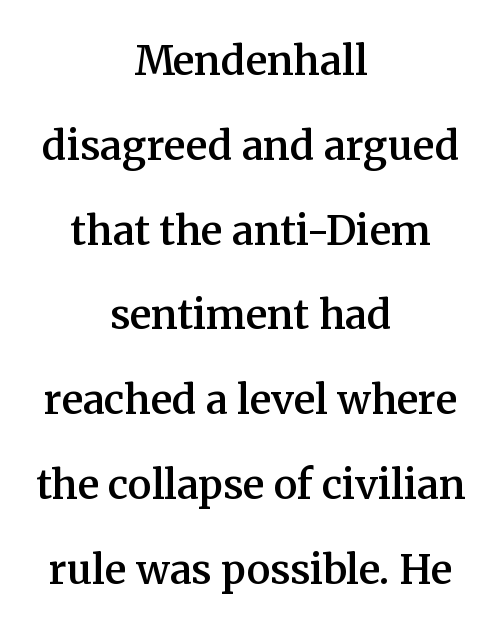
Each line is balanced around a shared central axis. Unlike italic type, these characters show no tilt at all. Looks like regular typesetting: each glyph gets only the width it needs. Short note: letters normally spaced. The baseline area is clear.
